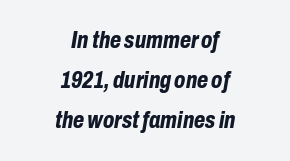
{"italic": "yes", "lean": "right", "slant_degrees": 10, "bold": "yes", "underline": "no", "align": "center", "line_spacing_ratio": 1.75, "letter_spacing": "normal", "letter_spacing_em": 0.0, "glyph_px": 23}
